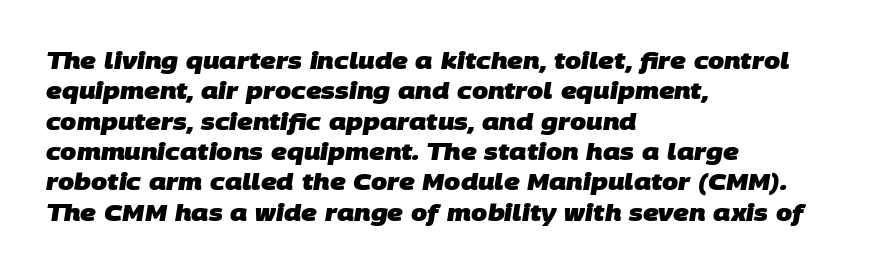
Strong, thick strokes mark this as bold type. Unmarked baselines from the first word to the last. A typesetter would call this zero additional tracking. The line-height multiplier appears to be the usual default. These lines stack with their left ends in a neat column.
